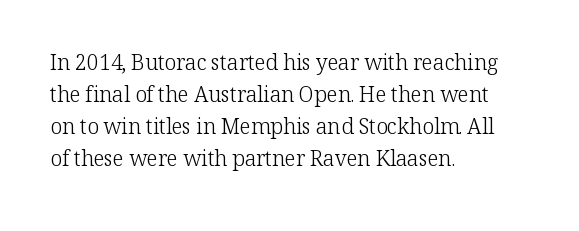
{"italic": "no", "bold": "no", "underline": "no", "align": "left", "line_spacing": "normal", "line_spacing_ratio": 1.52, "letter_spacing": "normal", "letter_spacing_em": 0.0, "glyph_px": 21}
